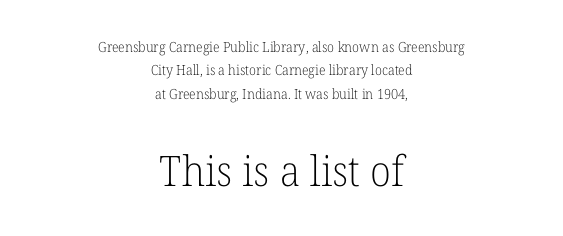
{"serif": "yes", "italic": "no", "bold": "no", "weight": "light", "width": "normal", "stroke_contrast": "low", "x_height": "medium", "monospaced": "no", "underline": "no", "align": "center", "line_spacing": "normal", "line_spacing_ratio": 1.67, "letter_spacing": "normal", "letter_spacing_em": 0.0, "larger_block": "second", "size_ratio": 3.0, "glyph_px": 42}
